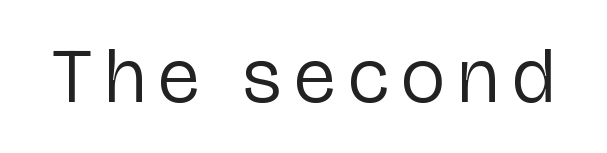
Is this a heavy cut? Hardly; it is regular or lighter. Unlike a traditional serif, this face leaves its strokes unadorned. The string is rendered with underlining switched off. You could not count columns in this text — the font is proportionally spaced. Style check: upright.
